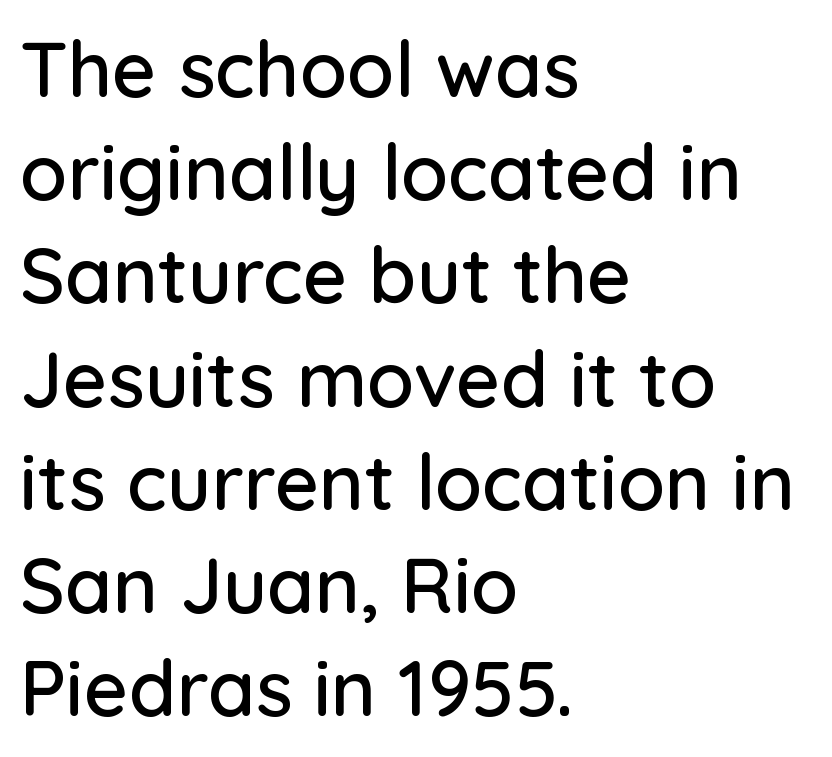
Q: Is the text italic (slanted)? A: No, it is upright.
Q: Is the typeface a serif or a sans-serif typeface? A: Sans-serif.
Q: Is the text underlined? A: No.
Q: How is the paragraph aligned? A: Left-aligned.
Q: Is the spacing between letters normal or unusually wide? A: Normal.
Q: Is the spacing between lines tight, normal or loose? A: Normal.
Q: Width (condensed, normal, or wide)? A: Normal.
Q: Stroke contrast? A: Low.
Q: x-height? A: Medium.
Q: Monospaced? A: No.
